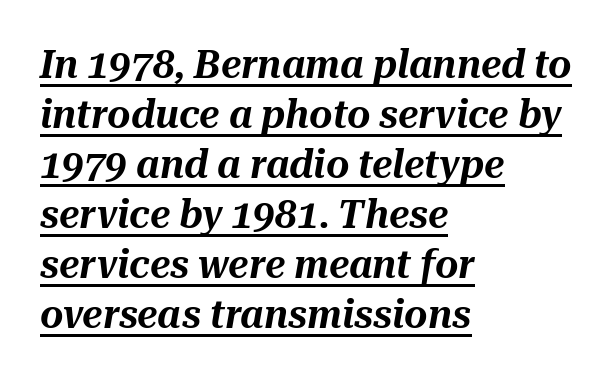
{"italic": "yes", "lean": "right", "slant_degrees": 10, "width": "normal", "stroke_contrast": "medium", "x_height": "medium", "monospaced": "no", "underline": "yes", "align": "left", "line_spacing": "normal", "line_spacing_ratio": 1.25, "letter_spacing": "normal", "letter_spacing_em": 0.0, "glyph_px": 40}
